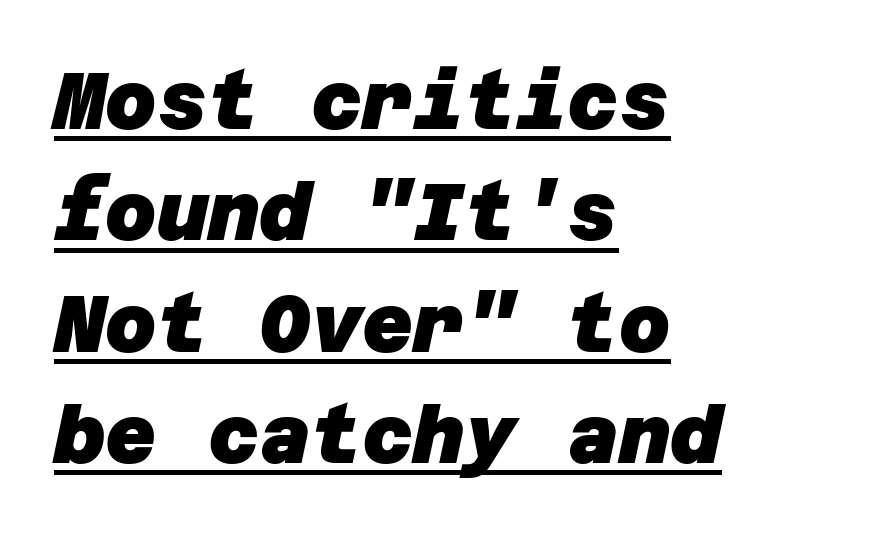
Q: Is the text bold? A: Yes.
Q: Is the typeface a serif or a sans-serif typeface? A: Sans-serif.
Q: Is the text underlined? A: Yes.
Q: How is the paragraph aligned? A: Left-aligned.
Q: Is the spacing between letters normal or unusually wide? A: Normal.
Q: Is the spacing between lines tight, normal or loose? A: Normal.
Q: Width (condensed, normal, or wide)? A: Normal.
Q: Stroke contrast? A: Low.
Q: x-height? A: Large.
